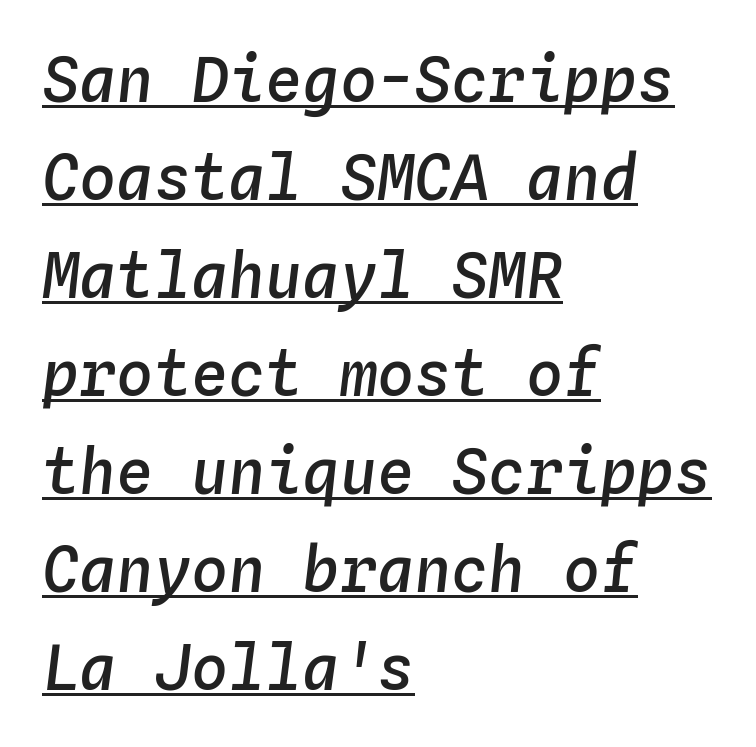
These lines sit exactly where default settings would place them. This rendering leaves character spacing at its baseline value. Note the uniform advance width — an 'i' takes as much space as an 'm'. The font's italic variant was chosen for this text. The letters are semibold — heavier than regular but short of a full bold. Teacher's note: observe the even left margin — that is flush-left alignment.
